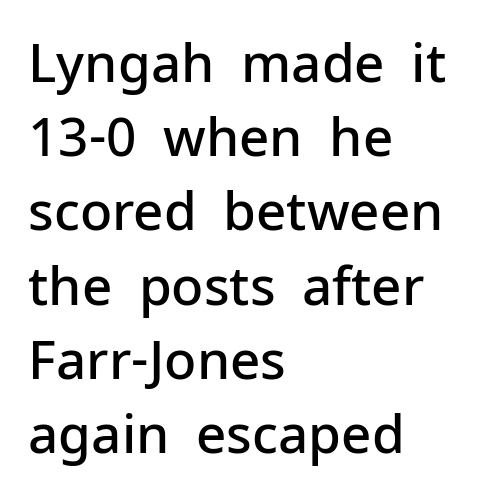
The image shows 53 px semibold sans-serif type, upright; set left-aligned, normal line spacing (1.4x), normal letter spacing, not underlined; low stroke contrast and a medium x-height.
